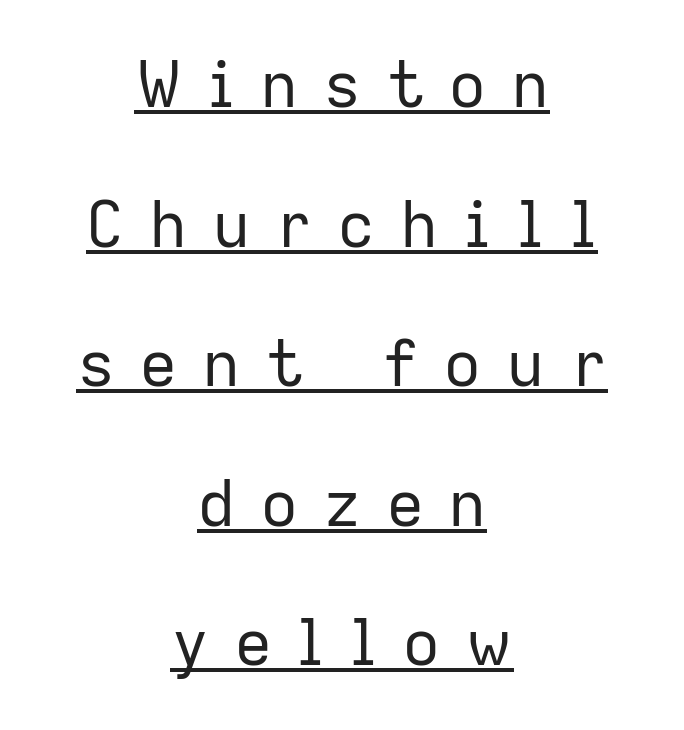
The image shows 64 px regular-weight sans-serif type, upright; set centered, loose line spacing (2.18x), unusually wide letter spacing (+0.38 em), underlined; low stroke contrast and a medium x-height.
